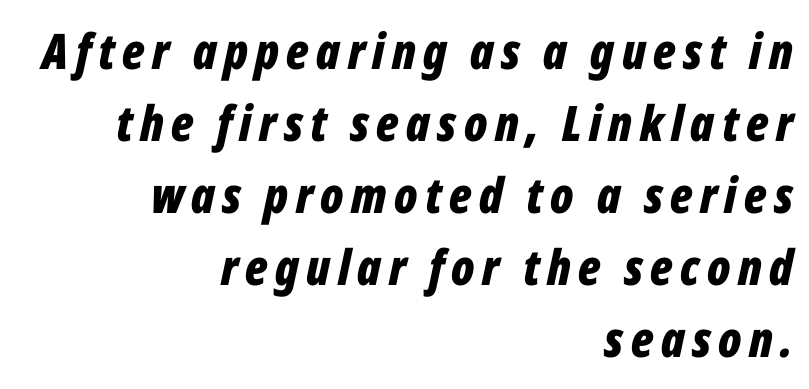
The image shows 49 px bold, condensed type, italic (leaning right); set right-aligned, normal line spacing (1.47x), not underlined; low stroke contrast and a medium x-height.
